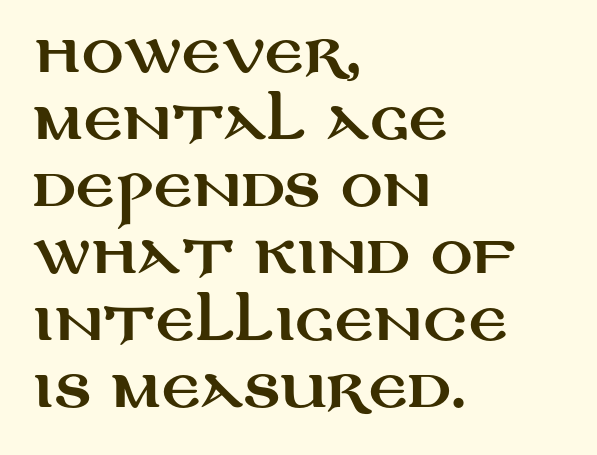
You could not count columns in this text — the font is proportionally spaced. Leading matches the norm, producing a regular column. Casual observation: everything's shoved over to the left. Tracking value appears to be zero — textbook default spacing. These lines are composed in type without serifs.
